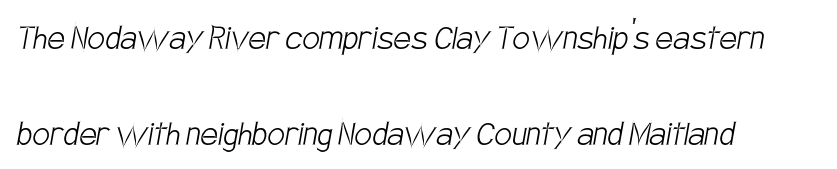
Q: Is the text bold? A: No.
Q: Is the typeface a serif or a sans-serif typeface? A: Sans-serif.
Q: Is the text underlined? A: No.
Q: How is the paragraph aligned? A: Left-aligned.
Q: Is the spacing between letters normal or unusually wide? A: Normal.
Q: Is the spacing between lines tight, normal or loose? A: Loose.
Q: Width (condensed, normal, or wide)? A: Condensed.
Q: Stroke contrast? A: Low.
Q: x-height? A: Large.
Q: Monospaced? A: No.
